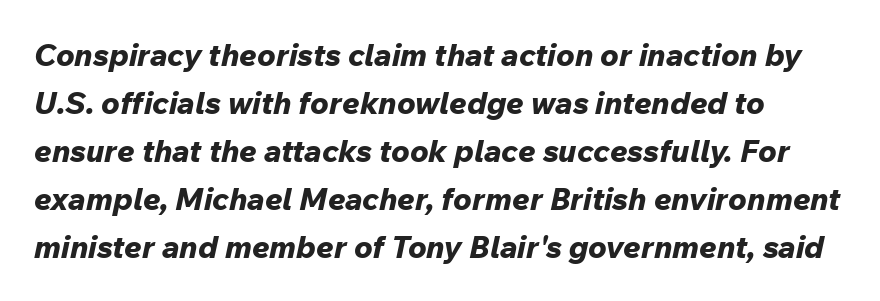
{"italic": "yes", "lean": "right", "slant_degrees": 12, "bold": "yes", "weight": "bold", "width": "normal", "stroke_contrast": "low", "x_height": "medium", "monospaced": "no", "underline": "no", "line_spacing": "normal", "line_spacing_ratio": 1.55, "letter_spacing": "normal", "letter_spacing_em": 0.0, "glyph_px": 31}
